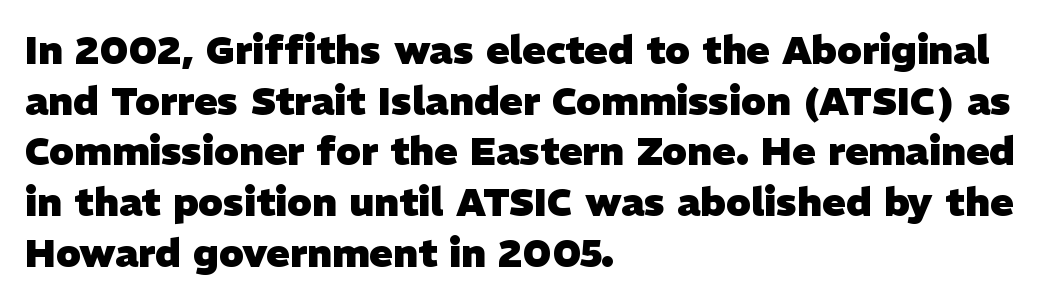
The image shows 39 px heavy sans-serif type; set left-aligned, normal line spacing (1.3x), normal letter spacing, not underlined; low stroke contrast and a medium x-height.
